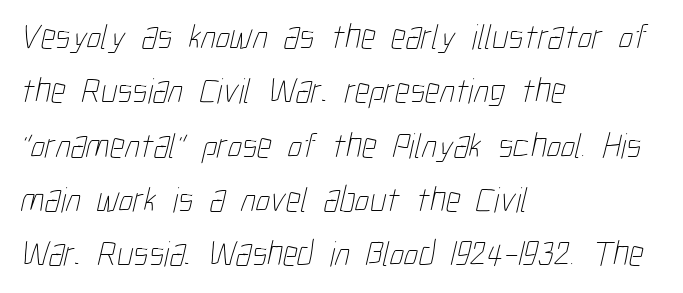
Q: Is the text bold? A: No.
Q: Is the text underlined? A: No.
Q: How is the paragraph aligned? A: Left-aligned.
Q: Is the spacing between letters normal or unusually wide? A: Normal.
Q: Is the spacing between lines tight, normal or loose? A: Normal.
Q: Width (condensed, normal, or wide)? A: Condensed.
Q: Stroke contrast? A: Low.
Q: x-height? A: Medium.
Q: Monospaced? A: No.
